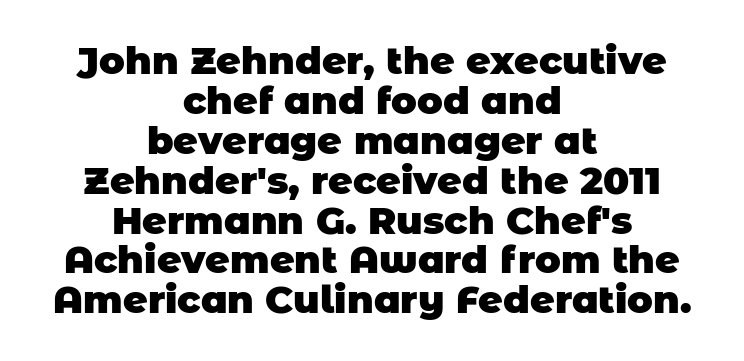
The face used here is proportionally spaced, like ordinary book or web type. Students, observe: this is what under-led, compact text looks like. Leftover space on each line is divided equally before and after the words. A bare baseline throughout the passage.
